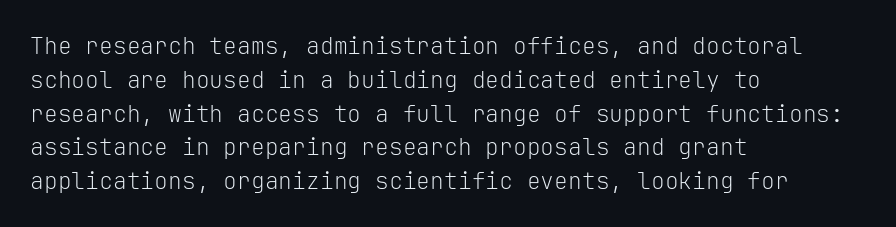
Q: Is the text bold? A: No.
Q: Is the text italic (slanted)? A: No, it is upright.
Q: Is the text underlined? A: No.
Q: How is the paragraph aligned? A: Left-aligned.
Q: Is the spacing between letters normal or unusually wide? A: Normal.
Q: Is the spacing between lines tight, normal or loose? A: Normal.
